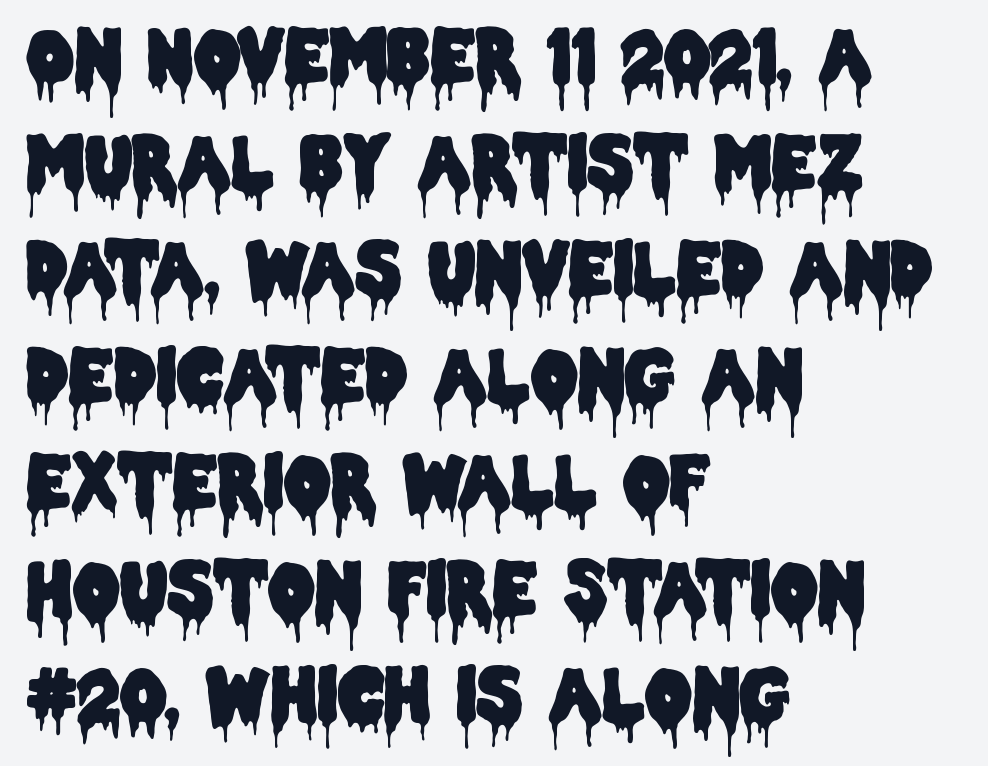
{"serif": "no", "italic": "no", "width": "condensed", "stroke_contrast": "low", "x_height": "large", "monospaced": "no", "underline": "no", "align": "left", "line_spacing": "normal", "line_spacing_ratio": 1.46, "letter_spacing": "normal", "letter_spacing_em": 0.0, "glyph_px": 73}
